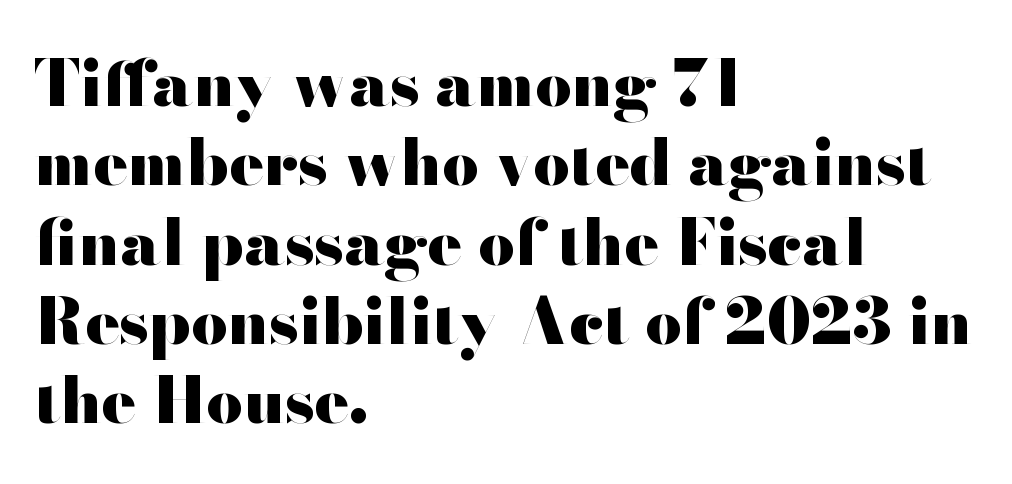
What stands out about the letter spacing? Nothing — it is the standard amount. Vertical strokes here are truly vertical. Descender tails drop into unmarked territory. Is this a fixed-width face? No — the glyphs have proportional, varying widths.
